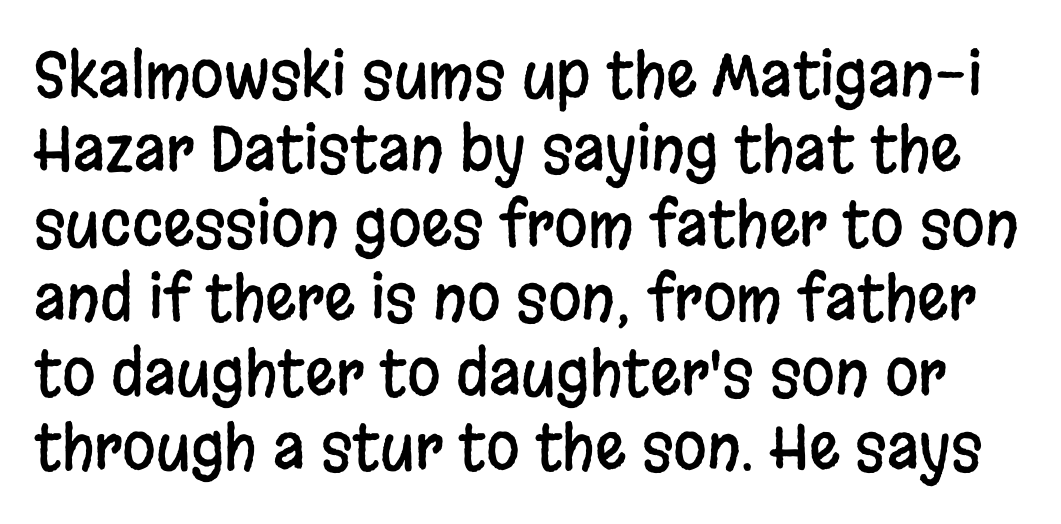
The lettering stays uniformly vertical, giving the passage a roman look. The typeface chosen for these lines omits serifs. Note the varied advance widths — an 'i' is clearly narrower than an 'm'. There is no visible air inserted between adjacent glyphs. Only glyphs here, with clear space below each row.
